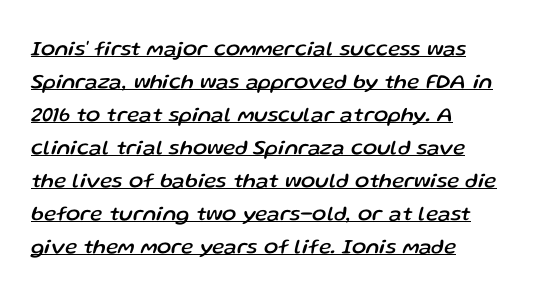
{"italic": "yes", "lean": "right", "slant_degrees": 13, "underline": "yes", "align": "left", "line_spacing": "normal", "line_spacing_ratio": 1.57, "letter_spacing": "normal", "letter_spacing_em": 0.0, "glyph_px": 21}
